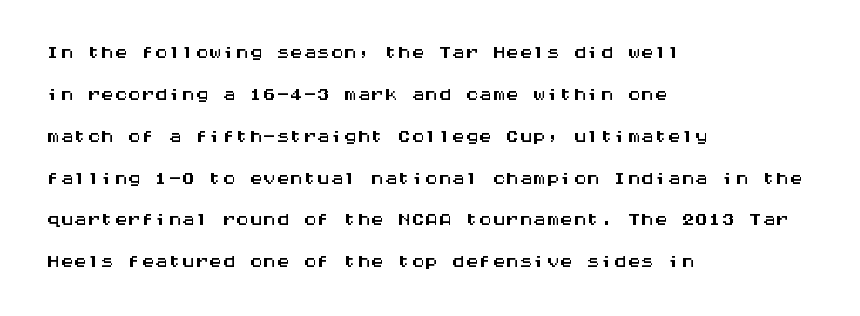
Decoration check: the copy has no underline. You can tell it's not italic because the verticals are truly vertical. Is the letter spacing exaggerated? No — it looks like the ordinary default. A classic flush-left, rag-right setting is used for this passage. Baseline-to-baseline distance is the conventional proportion of letter height.
